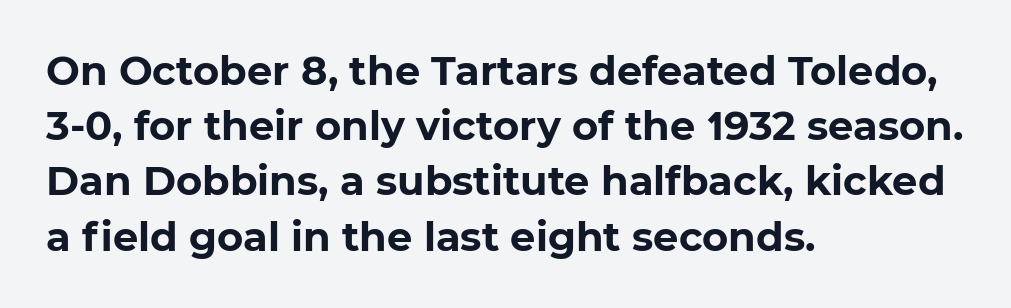
{"serif": "no", "bold": "yes", "weight": "bold", "width": "normal", "stroke_contrast": "low", "x_height": "medium", "monospaced": "no", "underline": "no", "align": "left", "line_spacing": "normal", "line_spacing_ratio": 1.38, "letter_spacing": "normal", "letter_spacing_em": 0.0, "glyph_px": 40}
